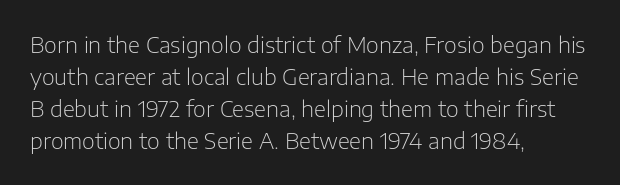
Q: Is the text bold? A: No.
Q: Is the text italic (slanted)? A: No, it is upright.
Q: Is the text underlined? A: No.
Q: How is the paragraph aligned? A: Left-aligned.
Q: Is the spacing between letters normal or unusually wide? A: Normal.
Q: Is the spacing between lines tight, normal or loose? A: Normal.
